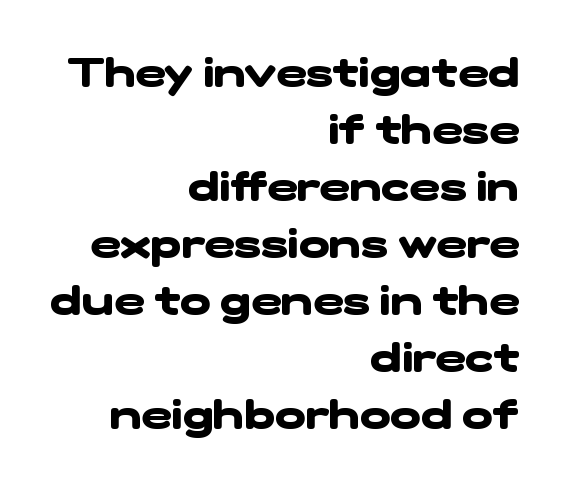
Nobody drew a line under any word here. Classification — sans serif. Spacing between characters is what you'd get straight out of the box. The text block is weighted toward the right margin, trailing off unevenly leftward. Spacing verdict: proportional, widths tailored to each character.
